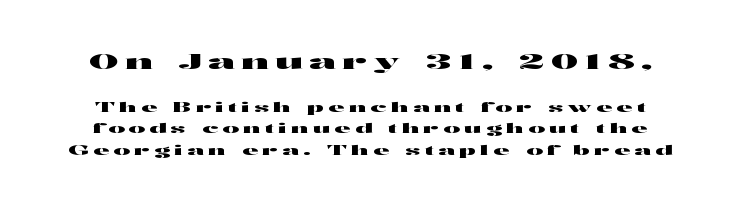
The axis of the letterforms is exactly vertical. Display-style spreading of the glyphs; the letterfit is very open. Size contrast runs from large at the top to small at the bottom. Just letters on the line, the space beneath them empty.
